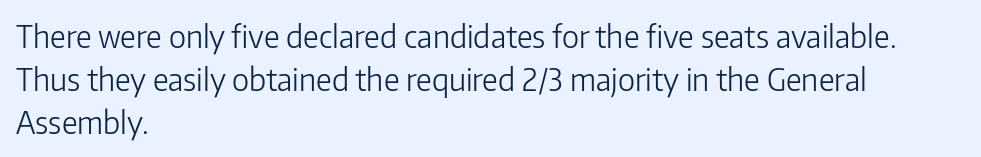
The image shows 31 px light sans-serif type, upright; set left-aligned, normal line spacing (1.38x), normal letter spacing, not underlined; low stroke contrast and a medium x-height.
